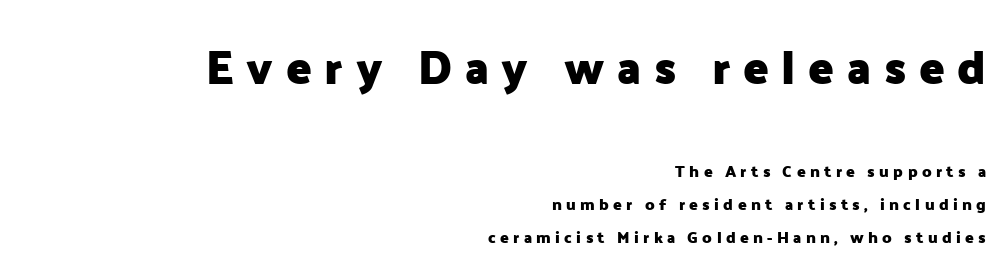
The face used here is rendered with a markedly widened letterfit. Underline: absent. What kind of face is this? One without serifs — a sans. If you squint, the top block still reads clearly — it's the larger of the two. A flush-right, rag-left setting is used for this passage.
